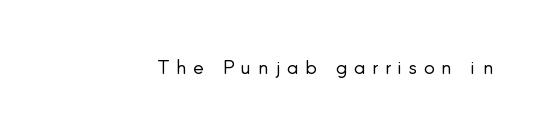
Characters remain perfectly vertical along every line. Honestly, there is no underline to notice here at all. This reads as an unemphasized weight, regular at the heaviest. Short note: letters widely spaced.
